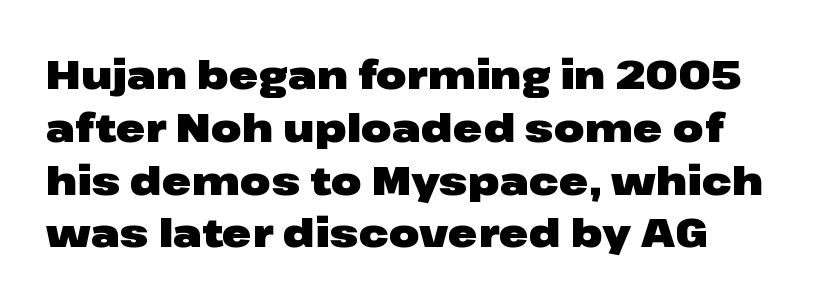
{"serif": "no", "italic": "no", "bold": "yes", "weight": "heavy", "width": "wide", "stroke_contrast": "low", "x_height": "medium", "monospaced": "no", "underline": "no", "line_spacing": "normal", "line_spacing_ratio": 1.32, "letter_spacing": "normal", "letter_spacing_em": 0.0, "glyph_px": 40}
